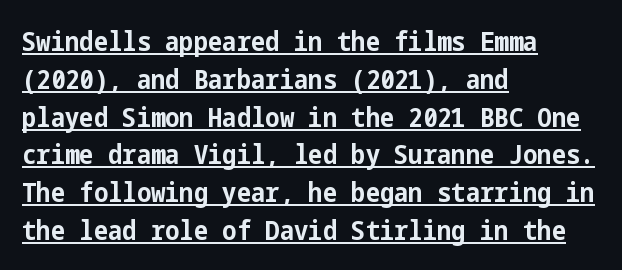
The image shows 27 px bold type, upright; set left-aligned, normal line spacing (1.4x), normal letter spacing, underlined.
